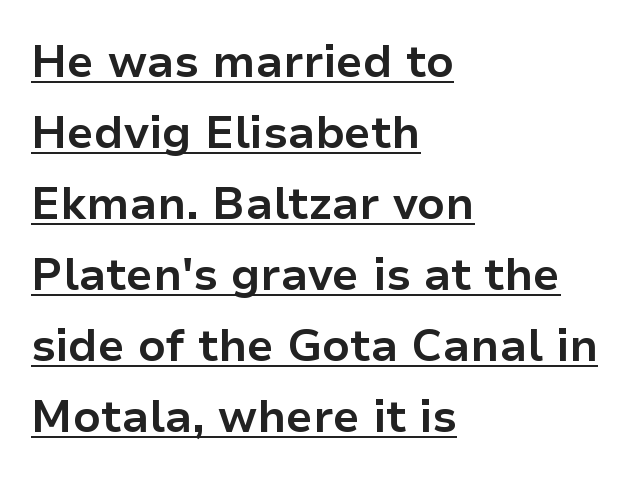
A rule runs beneath these lines of type. Character widths vary here, with narrow letters taking less room than wide ones. Designer's note — italics off, roman on. The face used here has the dense, thick strokes of a bold. This sample uses plain, unmodified letter spacing. This rendering uses left alignment, leaving the right contour irregular.
